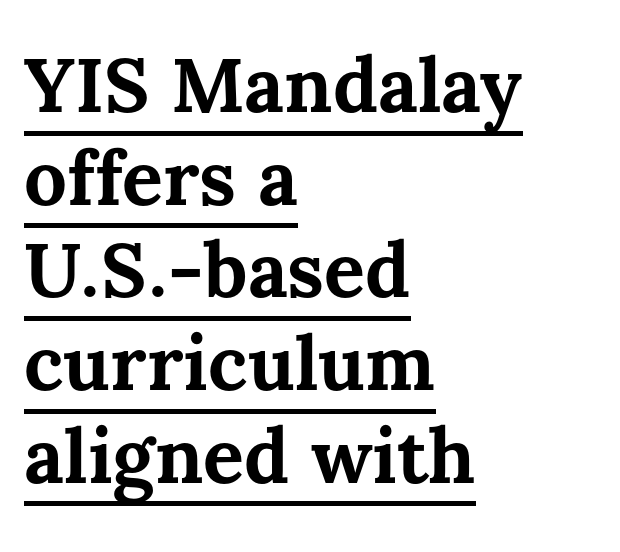
Q: Is the text bold? A: Yes.
Q: Is the text italic (slanted)? A: No, it is upright.
Q: Is the text underlined? A: Yes.
Q: How is the paragraph aligned? A: Left-aligned.
Q: Is the spacing between letters normal or unusually wide? A: Normal.
Q: Width (condensed, normal, or wide)? A: Normal.
Q: Stroke contrast? A: Medium.
Q: x-height? A: Medium.
Q: Monospaced? A: No.
